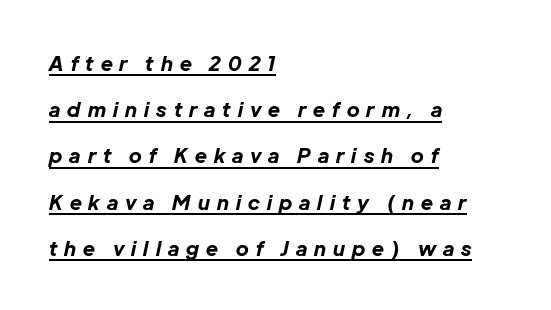
{"italic": "yes", "lean": "right", "slant_degrees": 12, "bold": "yes", "underline": "yes", "align": "left", "line_spacing": "loose", "line_spacing_ratio": 2.31, "letter_spacing": "wide", "letter_spacing_em": 0.36, "glyph_px": 20}
